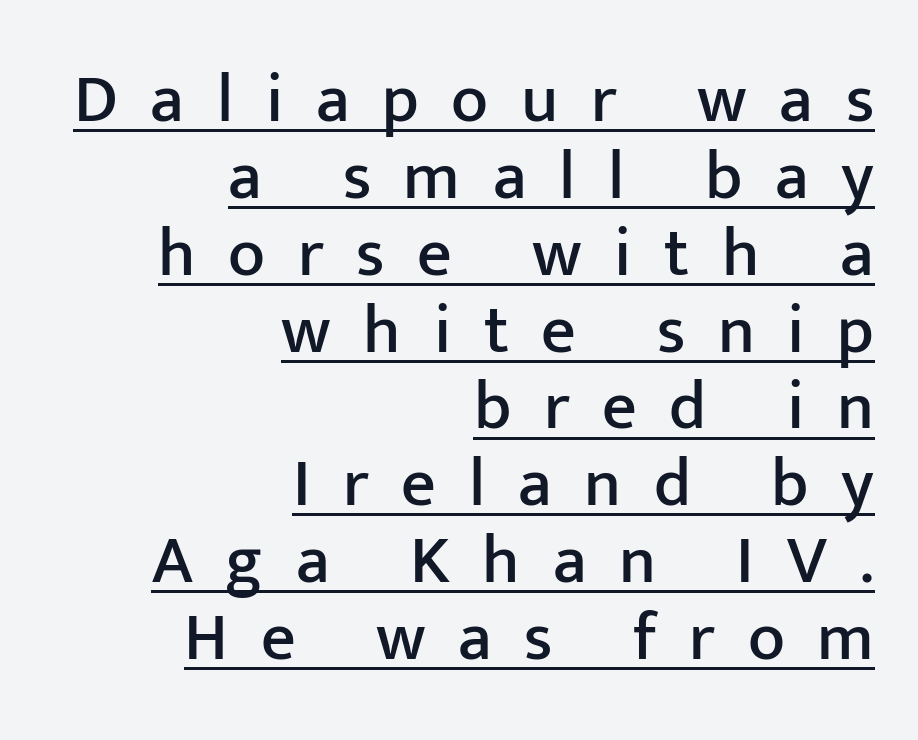
The image shows 68 px sans-serif type, upright; set right-aligned, tight line spacing (1.13x), unusually wide letter spacing (+0.48 em), underlined; low stroke contrast and a medium x-height.
